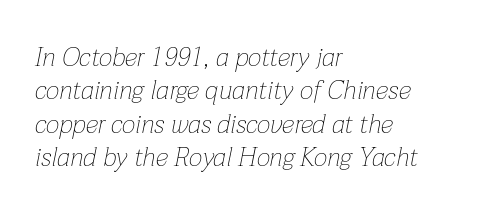
Each row of text sits above clean, open space. A typesetter would call this zero additional tracking. Left-aligned paragraph, ragged on the right. The typography opts for an oblique posture over an upright one.
